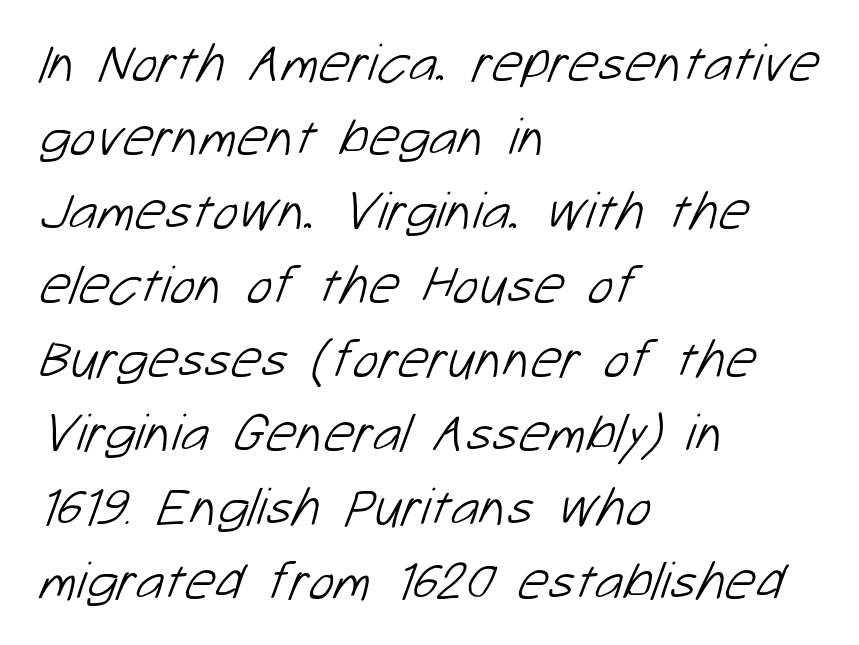
The image shows 54 px light sans-serif type; set left-aligned, normal line spacing (1.37x), normal letter spacing, not underlined; low stroke contrast and a medium x-height.
